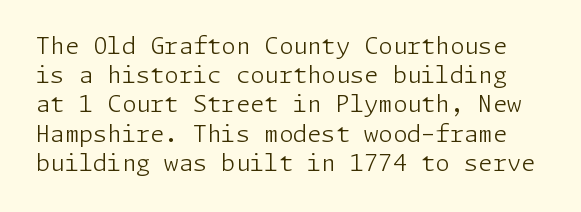
{"italic": "no", "bold": "no", "underline": "no", "line_spacing": "normal", "line_spacing_ratio": 1.27, "letter_spacing": "normal", "letter_spacing_em": 0.0, "glyph_px": 23}
